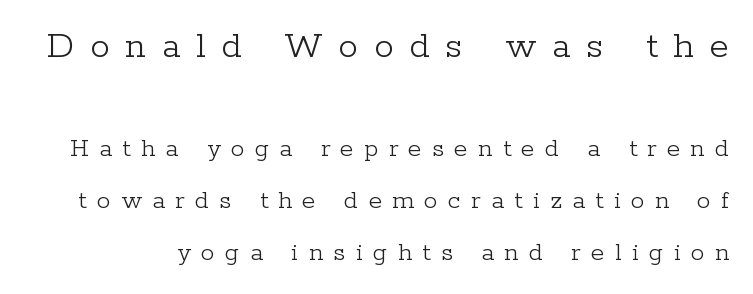
Caption: face not bold, strokes unweighted. Caption: expanded tracking, letters set apart. Spacing verdict: proportional, widths tailored to each character. A typesetter would label this face a serif. This is roman type, the default non-slanted kind. Between these two stacked blocks, the higher one wins on size.
